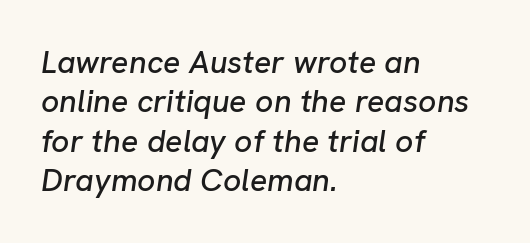
Q: Is the text italic (slanted)? A: Yes, it leans right by about 8 degrees.
Q: Is the text underlined? A: No.
Q: How is the paragraph aligned? A: Left-aligned.
Q: Is the spacing between letters normal or unusually wide? A: Normal.
Q: Width (condensed, normal, or wide)? A: Normal.
Q: Stroke contrast? A: Low.
Q: x-height? A: Medium.
Q: Monospaced? A: No.
